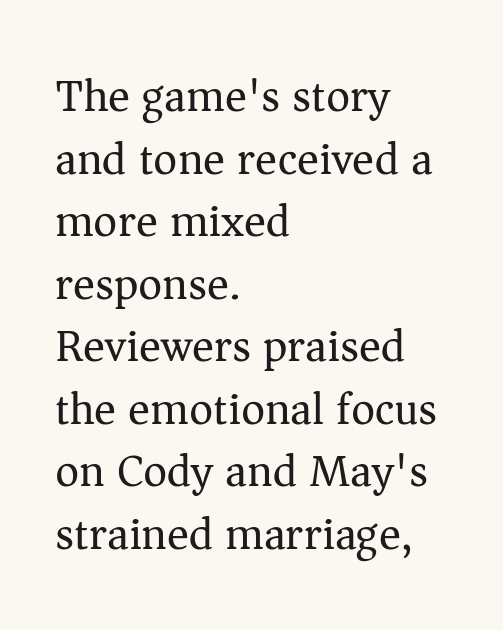
The image shows 46 px regular-weight serif type, upright; set left-aligned, normal line spacing (1.36x), normal letter spacing, not underlined; medium stroke contrast and a medium x-height.
